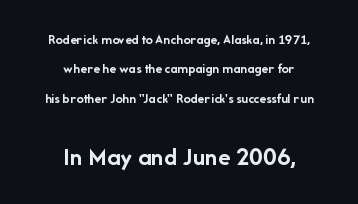
The image shows 26 px bold type, upright; set centered, loose line spacing (2.09x), normal letter spacing, not underlined; the second (bottom) block is 1.86x larger.
